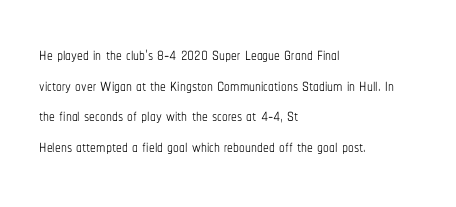
The image shows 23 px text type, upright; set left-aligned, normal line spacing (1.33x), normal letter spacing, not underlined.
